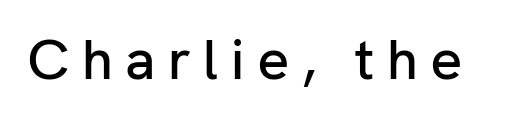
Nobody drew a line under any word here. The text was rendered using a sans face with plain stroke endings. Short note: letters widely spaced. The face used here is proportionally spaced, like ordinary book or web type. Quick note: not italic, upright.
